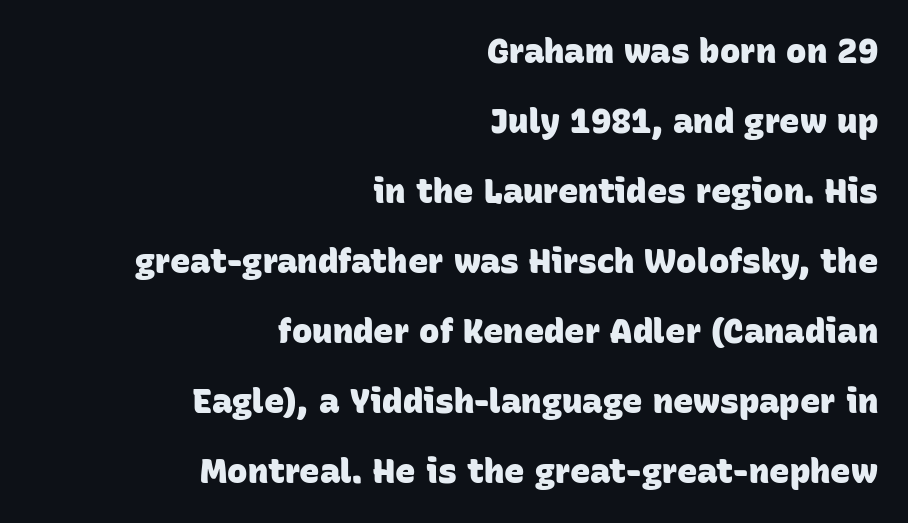
Q: Is the text bold? A: Yes.
Q: Is the typeface a serif or a sans-serif typeface? A: Sans-serif.
Q: Is the text underlined? A: No.
Q: How is the paragraph aligned? A: Right-aligned.
Q: Is the spacing between letters normal or unusually wide? A: Normal.
Q: Is the spacing between lines tight, normal or loose? A: Loose.
Q: Width (condensed, normal, or wide)? A: Normal.
Q: Stroke contrast? A: Low.
Q: x-height? A: Large.
Q: Monospaced? A: No.
